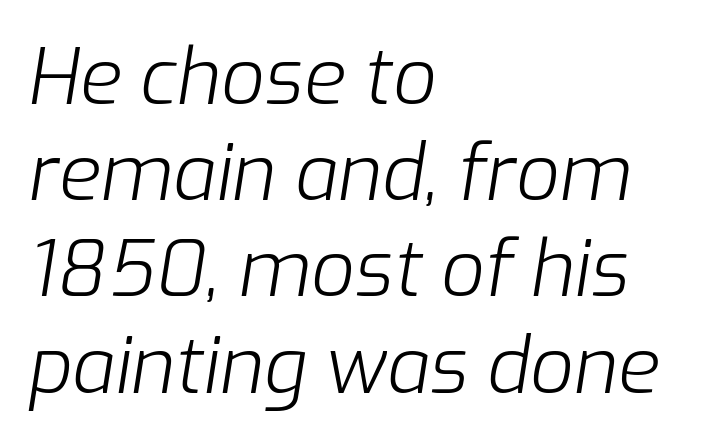
Q: Is the text bold? A: No.
Q: Is the text italic (slanted)? A: Yes, it leans right by about 9 degrees.
Q: Is the text underlined? A: No.
Q: How is the paragraph aligned? A: Left-aligned.
Q: Is the spacing between letters normal or unusually wide? A: Normal.
Q: Is the spacing between lines tight, normal or loose? A: Normal.
Q: Width (condensed, normal, or wide)? A: Normal.
Q: Stroke contrast? A: Low.
Q: x-height? A: Medium.
Q: Monospaced? A: No.
